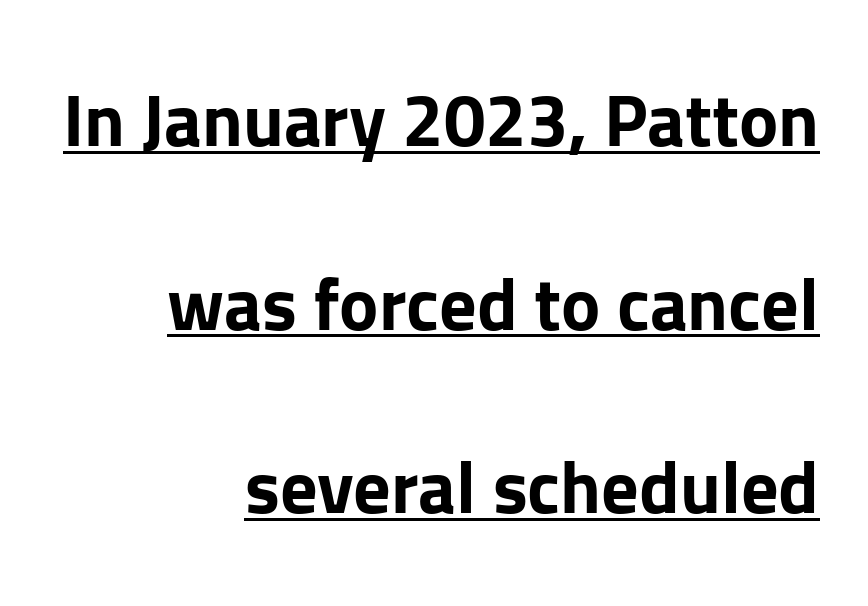
Q: Is the text bold? A: Yes.
Q: Is the text italic (slanted)? A: No, it is upright.
Q: Is the typeface a serif or a sans-serif typeface? A: Sans-serif.
Q: Is the text underlined? A: Yes.
Q: How is the paragraph aligned? A: Right-aligned.
Q: Is the spacing between letters normal or unusually wide? A: Normal.
Q: Is the spacing between lines tight, normal or loose? A: Loose.
Q: Width (condensed, normal, or wide)? A: Normal.
Q: Stroke contrast? A: Low.
Q: x-height? A: Medium.
Q: Monospaced? A: No.
